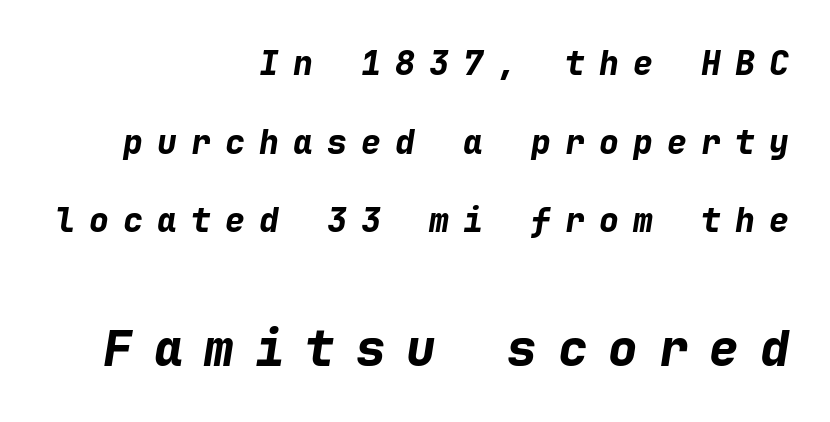
{"italic": "yes", "lean": "right", "slant_degrees": 9, "bold": "yes", "weight": "bold", "width": "normal", "stroke_contrast": "low", "x_height": "medium", "monospaced": "yes", "underline": "no", "align": "right", "line_spacing": "loose", "line_spacing_ratio": 2.38, "letter_spacing": "wide", "letter_spacing_em": 0.43, "larger_block": "second", "size_ratio": 1.48, "glyph_px": 49}
